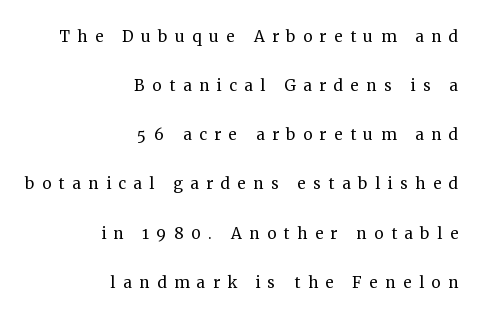
The image shows 21 px text type, upright; set right-aligned, loose line spacing (2.34x), unusually wide letter spacing (+0.35 em), not underlined.
